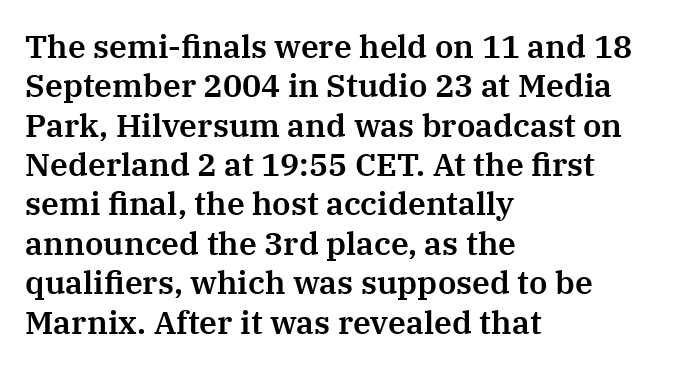
Q: Is the text italic (slanted)? A: No, it is upright.
Q: Is the typeface a serif or a sans-serif typeface? A: Serif.
Q: Is the text underlined? A: No.
Q: How is the paragraph aligned? A: Left-aligned.
Q: Is the spacing between letters normal or unusually wide? A: Normal.
Q: Width (condensed, normal, or wide)? A: Normal.
Q: Stroke contrast? A: Medium.
Q: x-height? A: Medium.
Q: Monospaced? A: No.
